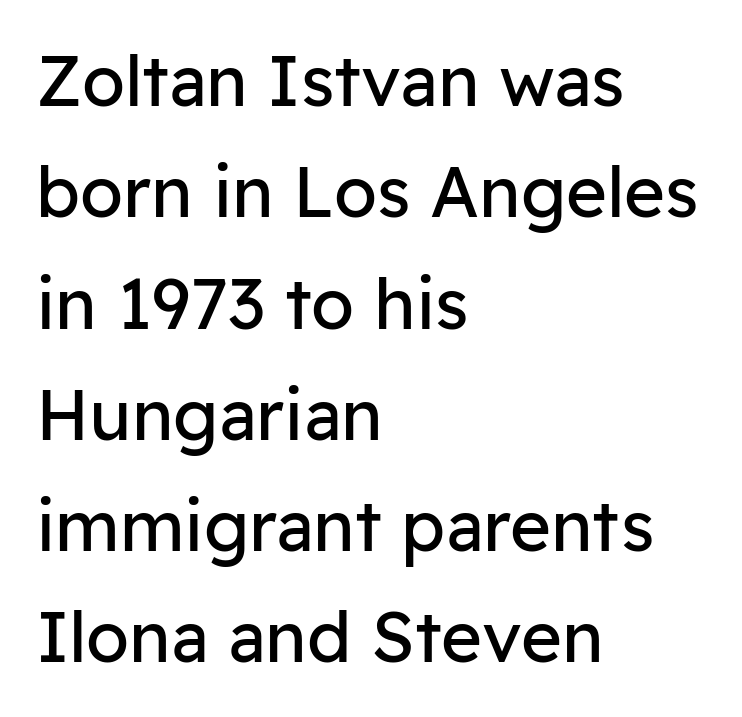
{"serif": "no", "italic": "no", "bold": "no", "weight": "regular", "width": "normal", "stroke_contrast": "low", "x_height": "medium", "monospaced": "no", "underline": "no", "align": "left", "line_spacing": "normal", "line_spacing_ratio": 1.59, "letter_spacing": "normal", "letter_spacing_em": 0.0, "glyph_px": 70}
